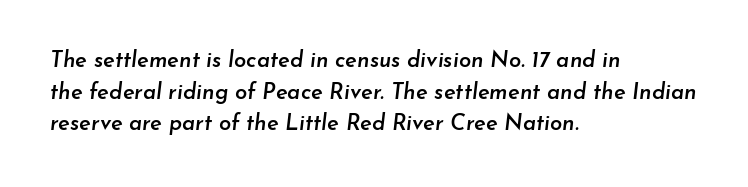
{"italic": "yes", "lean": "right", "slant_degrees": 7, "bold": "semi", "underline": "no", "align": "left", "line_spacing": "normal", "line_spacing_ratio": 1.44, "letter_spacing": "normal", "letter_spacing_em": 0.0, "glyph_px": 22}
